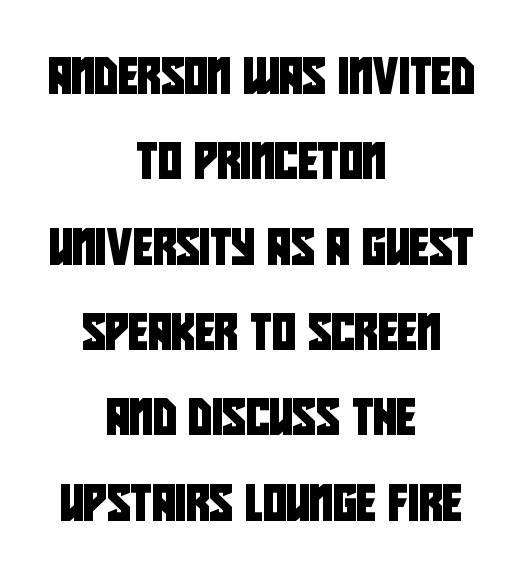
{"serif": "no", "width": "condensed", "stroke_contrast": "low", "x_height": "large", "monospaced": "no", "underline": "no", "align": "center", "line_spacing": "loose", "line_spacing_ratio": 2.37, "letter_spacing": "normal", "letter_spacing_em": 0.0, "glyph_px": 36}
